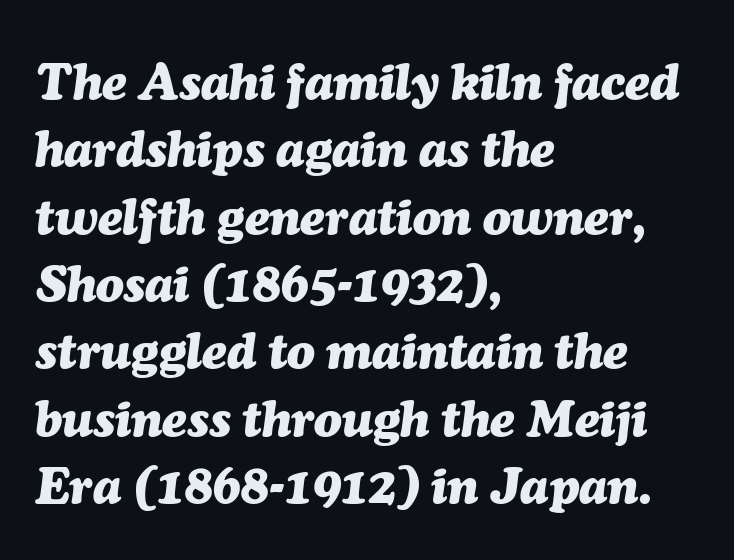
{"italic": "yes", "lean": "right", "slant_degrees": 7, "bold": "yes", "weight": "heavy", "width": "normal", "stroke_contrast": "medium", "x_height": "medium", "monospaced": "no", "underline": "no", "align": "left", "line_spacing": "normal", "line_spacing_ratio": 1.32, "letter_spacing": "normal", "letter_spacing_em": 0.0, "glyph_px": 51}
